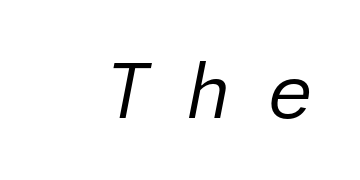
{"italic": "yes", "lean": "right", "slant_degrees": 11, "bold": "no", "weight": "regular", "width": "normal", "stroke_contrast": "low", "x_height": "medium", "underline": "no", "letter_spacing": "wide", "letter_spacing_em": 0.47, "glyph_px": 75}
